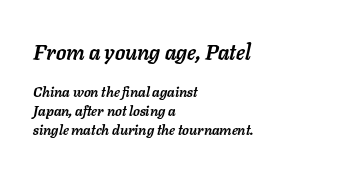
The image shows 21 px bold type, italic (leaning right); set left-aligned, normal line spacing (1.38x), normal letter spacing, not underlined; the first (top) block is 1.5x larger.
